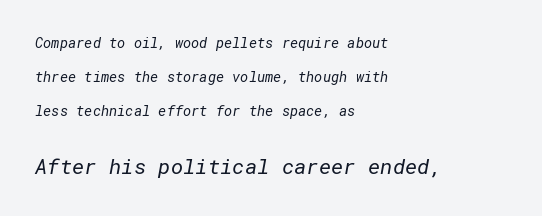
The image shows 21 px text type; set left-aligned, loose line spacing (2.44x), normal letter spacing, not underlined; the second (bottom) block is 1.5x larger.
